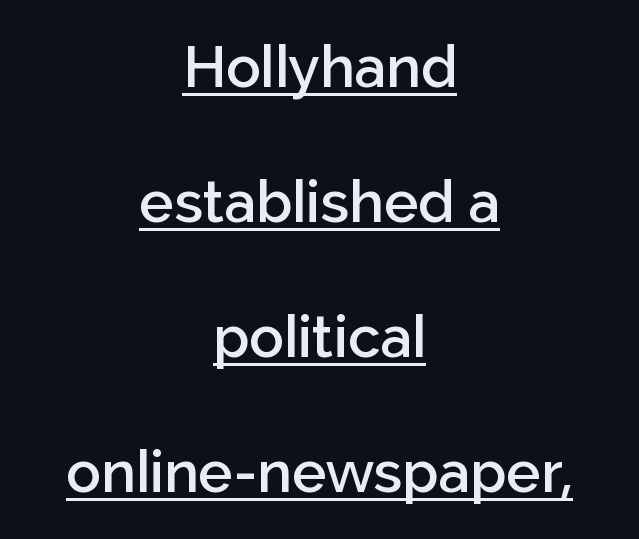
Does a line run under the words? Yes, clearly. Semibold letterforms, between regular and bold. Does the type have serifs? No, each stem ends abruptly. The rendering uses natural spacing where letterforms have individual widths.
